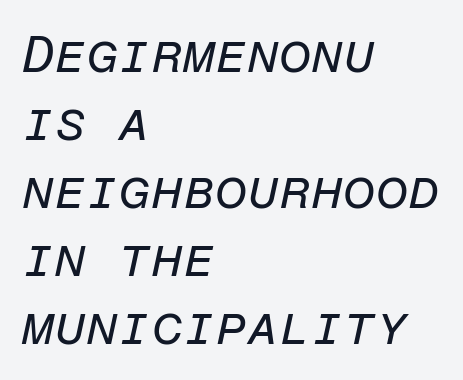
One glance says typical: line gaps are just what's usual. Is the letter spacing exaggerated? No — it looks like the ordinary default. Rule under the text: the space is simply empty. The letters are slanted; this is an italic face. Do the characters align in a grid? Yes, the font is monospaced. Layout note: lines flush left.
